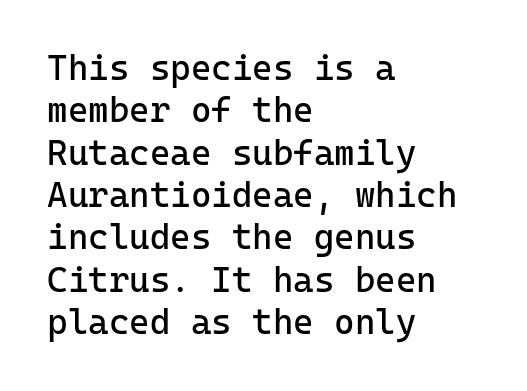
{"serif": "no", "italic": "no", "bold": "no", "weight": "regular", "width": "normal", "stroke_contrast": "low", "x_height": "medium", "monospaced": "yes", "underline": "no", "align": "left", "line_spacing_ratio": 1.21, "letter_spacing": "normal", "letter_spacing_em": 0.0, "glyph_px": 35}
